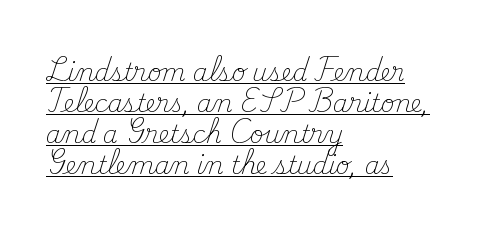
Q: Is the text bold? A: No.
Q: Is the text italic (slanted)? A: Yes.
Q: Is the text underlined? A: Yes.
Q: How is the paragraph aligned? A: Left-aligned.
Q: Is the spacing between letters normal or unusually wide? A: Normal.
Q: Is the spacing between lines tight, normal or loose? A: Normal.
